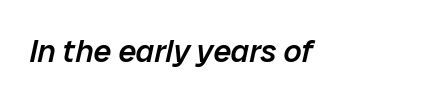
{"italic": "yes", "lean": "right", "slant_degrees": 12, "bold": "semi", "weight": "semibold", "width": "normal", "stroke_contrast": "low", "x_height": "medium", "monospaced": "no", "underline": "no", "letter_spacing": "normal", "letter_spacing_em": 0.0, "glyph_px": 32}
